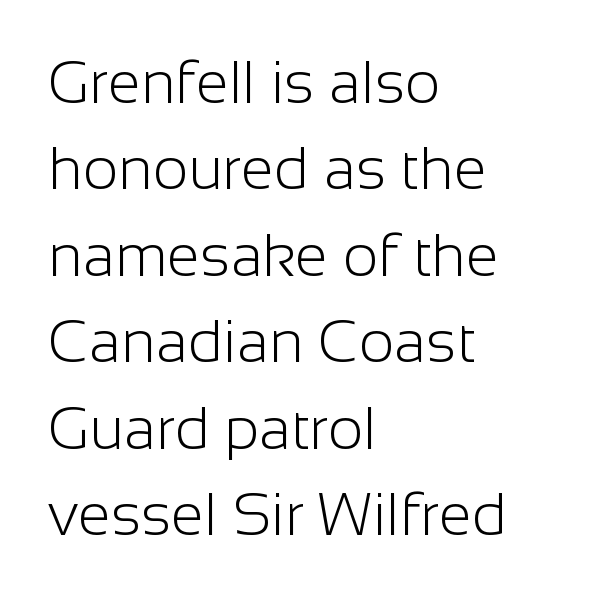
{"serif": "no", "italic": "no", "bold": "no", "weight": "light", "width": "normal", "stroke_contrast": "low", "x_height": "medium", "monospaced": "no", "underline": "no", "align": "left", "line_spacing": "normal", "line_spacing_ratio": 1.44, "letter_spacing": "normal", "letter_spacing_em": 0.0, "glyph_px": 60}
